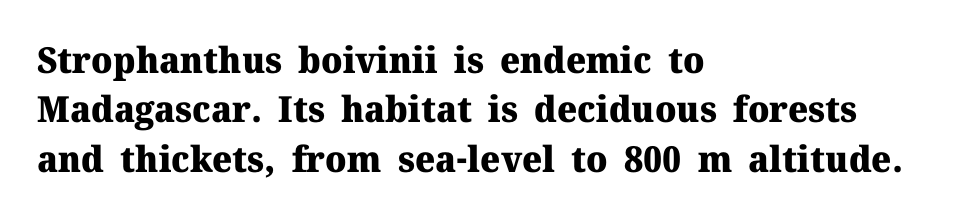
This sample keeps an unexceptional amount of space between lines. Descender tails drop into unmarked territory. If you drew a ruler down the left edge, every line would touch it. You could not count columns in this text — the font is proportionally spaced. Spacing between characters is what you'd get straight out of the box.
